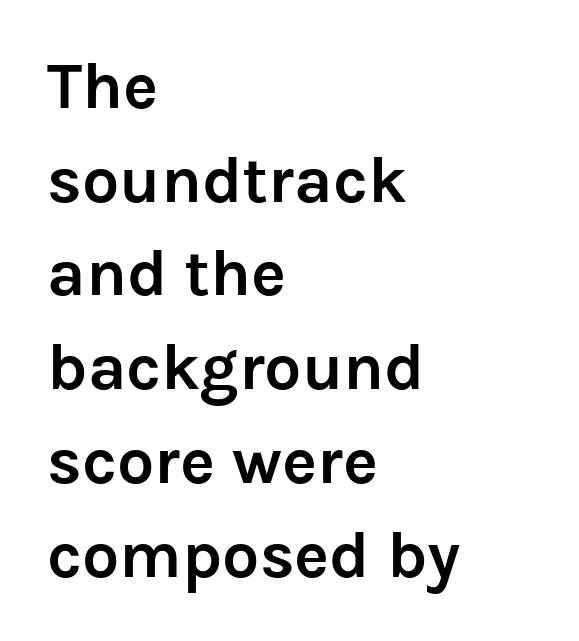
Q: Is the text bold? A: Yes.
Q: Is the text italic (slanted)? A: No, it is upright.
Q: Is the typeface a serif or a sans-serif typeface? A: Sans-serif.
Q: Is the text underlined? A: No.
Q: How is the paragraph aligned? A: Left-aligned.
Q: Is the spacing between letters normal or unusually wide? A: Normal.
Q: Is the spacing between lines tight, normal or loose? A: Normal.
Q: Width (condensed, normal, or wide)? A: Normal.
Q: Stroke contrast? A: Low.
Q: x-height? A: Medium.
Q: Monospaced? A: No.
